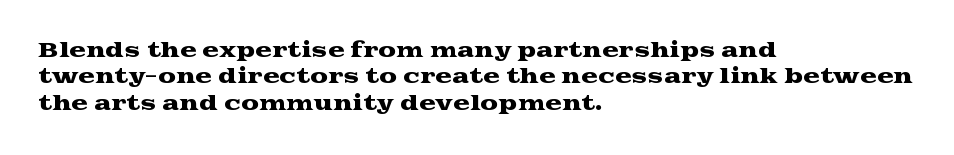
Default kerning and tracking; the words read as compact shapes. Evenly set lines give the paragraph a standard silhouette. In CSS terms this would be text-align: left. A bare baseline throughout the passage. Every character sits straight up, as roman type does.
